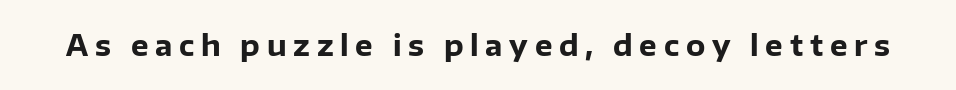
Honestly, there is no underline to notice here at all. The rendering uses a bold face; every stroke is thick and dark. Does the lettering tilt? It doesn't — this is upright. The characters display no serif detailing; their extremities are plain.
